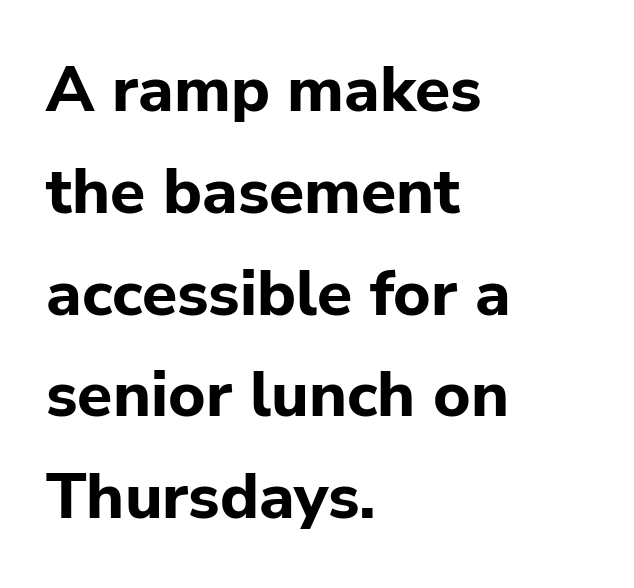
A student would call this left alignment; a typographer would say flush left, rag right. Successive baselines arrive at the customary interval. These lines carry a lot of weight — the face is fully bold. Is this a sans? Yes — the strokes have no serifs.
